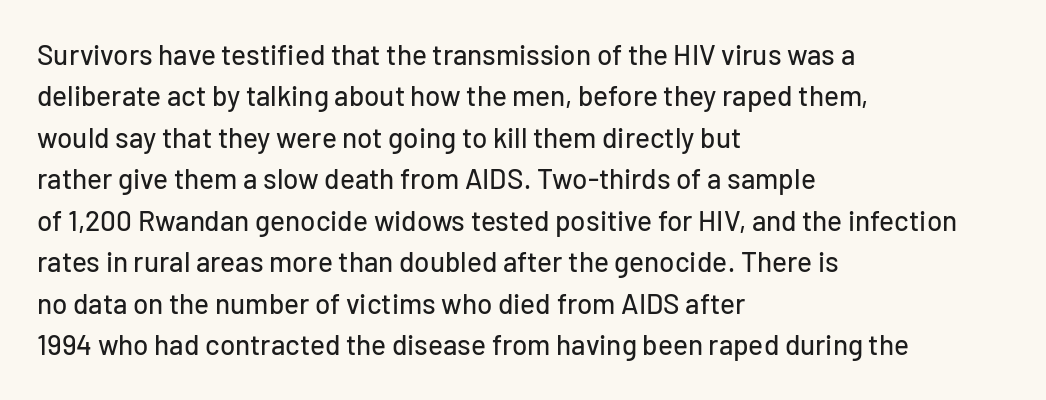
The image shows 28 px sans-serif type, upright; set left-aligned, normal line spacing (1.48x), normal letter spacing, not underlined; low stroke contrast and a medium x-height.
